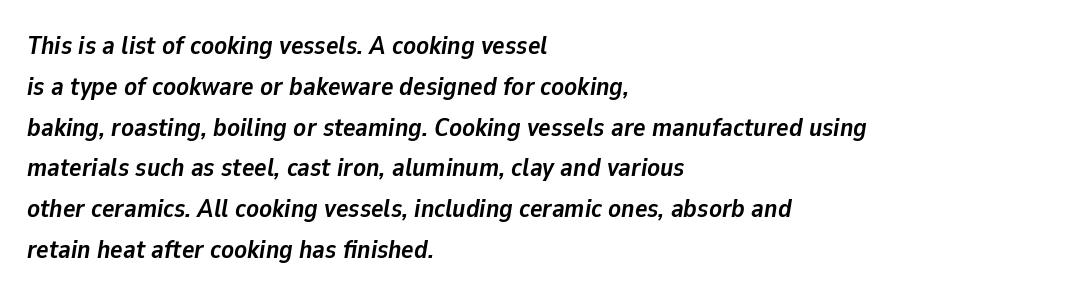
{"italic": "yes", "lean": "right", "slant_degrees": 9, "bold": "yes", "underline": "no", "align": "left", "line_spacing": "normal", "line_spacing_ratio": 1.57, "letter_spacing": "normal", "letter_spacing_em": 0.0, "glyph_px": 26}
